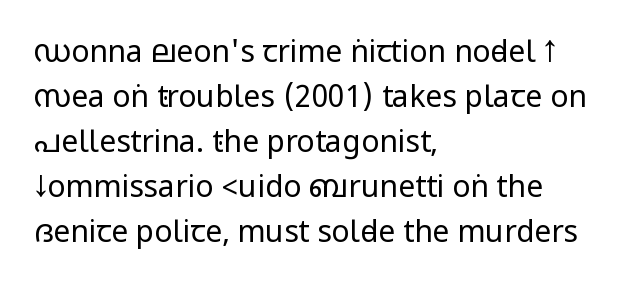
These lines are set flush left with a ragged right edge. What kind of face is this? One without serifs — a sans. The passage shown has conventional tracking throughout. Italic? Not at all — the glyphs are vertical.
